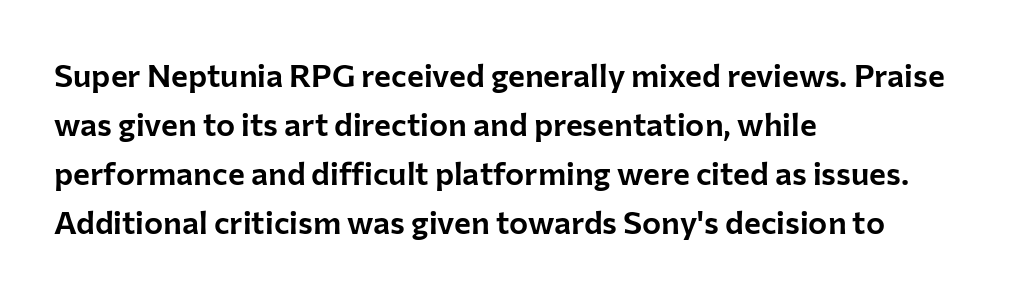
{"serif": "no", "italic": "no", "width": "normal", "stroke_contrast": "low", "x_height": "medium", "monospaced": "no", "underline": "no", "align": "left", "line_spacing": "normal", "line_spacing_ratio": 1.53, "letter_spacing": "normal", "letter_spacing_em": 0.0, "glyph_px": 32}
